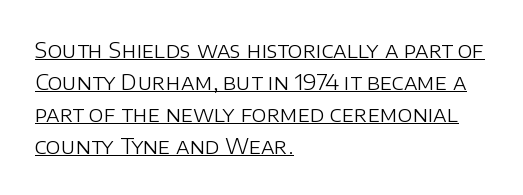
The image shows 22 px text type, upright; set left-aligned, normal line spacing (1.46x), normal letter spacing, underlined.
